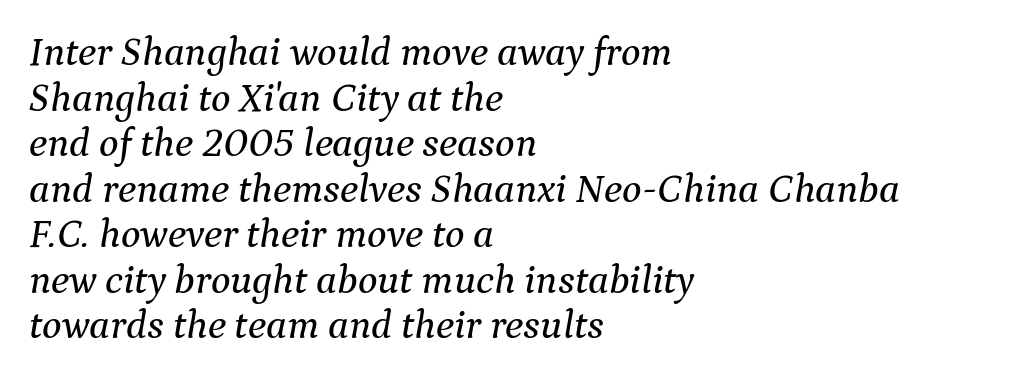
The image shows 41 px serif type, italic (leaning right); set left-aligned, tight line spacing (1.11x), normal letter spacing, not underlined; medium stroke contrast and a medium x-height.
